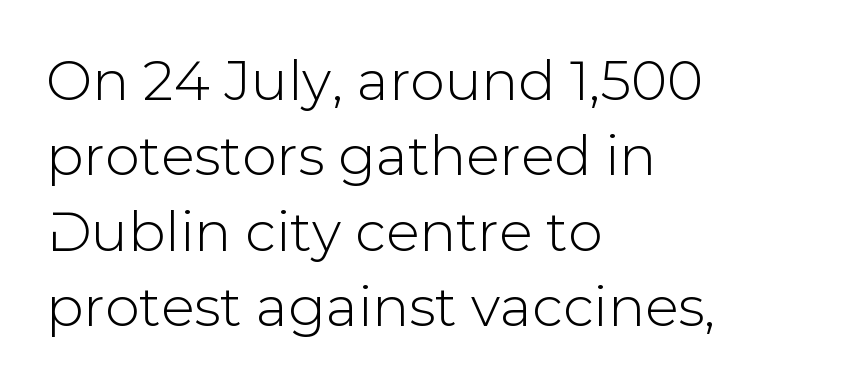
{"serif": "no", "italic": "no", "width": "normal", "stroke_contrast": "low", "x_height": "medium", "monospaced": "no", "underline": "no", "align": "left", "line_spacing": "normal", "line_spacing_ratio": 1.37, "letter_spacing": "normal", "letter_spacing_em": 0.0, "glyph_px": 55}
